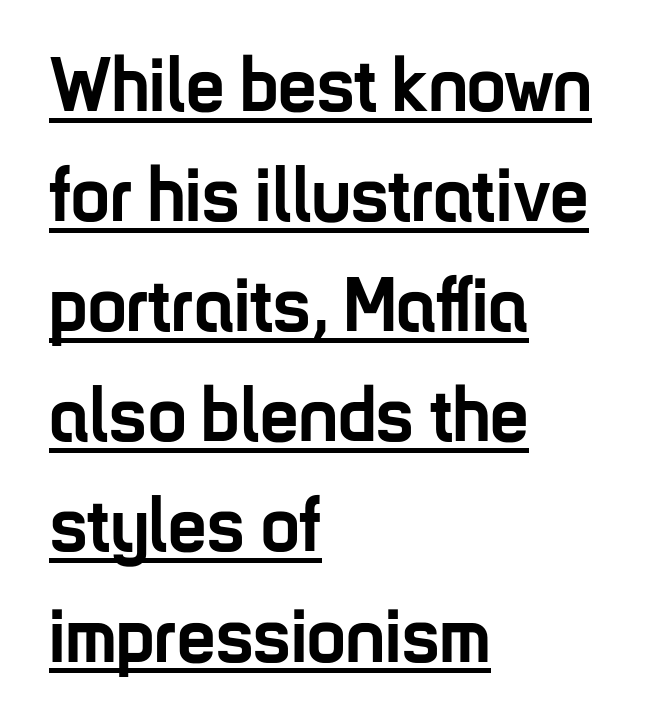
Q: Is the text bold? A: Yes.
Q: Is the text italic (slanted)? A: No, it is upright.
Q: Is the typeface a serif or a sans-serif typeface? A: Sans-serif.
Q: Is the text underlined? A: Yes.
Q: How is the paragraph aligned? A: Left-aligned.
Q: Is the spacing between letters normal or unusually wide? A: Normal.
Q: Is the spacing between lines tight, normal or loose? A: Normal.
Q: Width (condensed, normal, or wide)? A: Condensed.
Q: Stroke contrast? A: Low.
Q: x-height? A: Medium.
Q: Monospaced? A: No.
